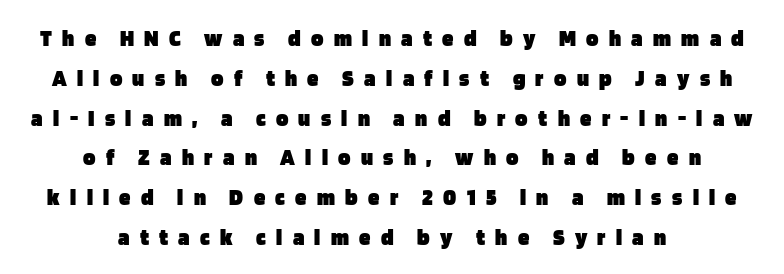
Q: Is the text bold? A: Yes.
Q: Is the text italic (slanted)? A: No, it is upright.
Q: Is the text underlined? A: No.
Q: How is the paragraph aligned? A: Centered.
Q: Is the spacing between letters normal or unusually wide? A: Unusually wide.
